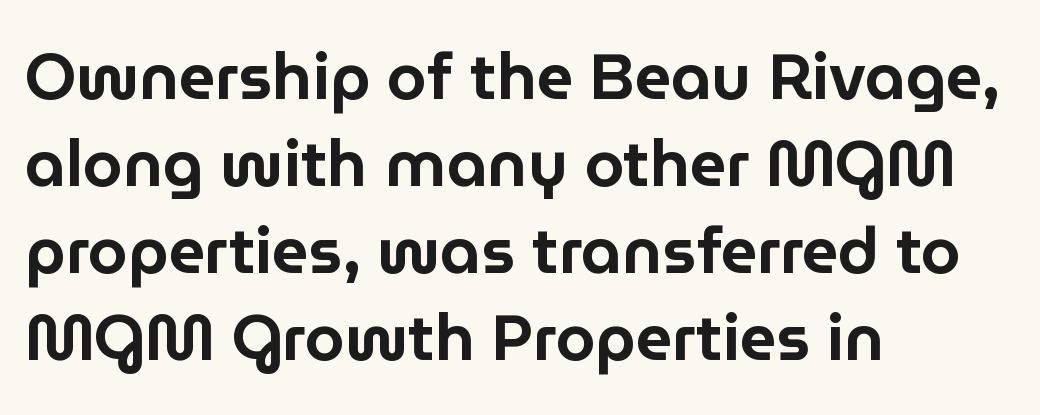
This rendering features lettering with no underline. Leading: standard. Classification — sans serif. The specimen reads as upright at a glance.
